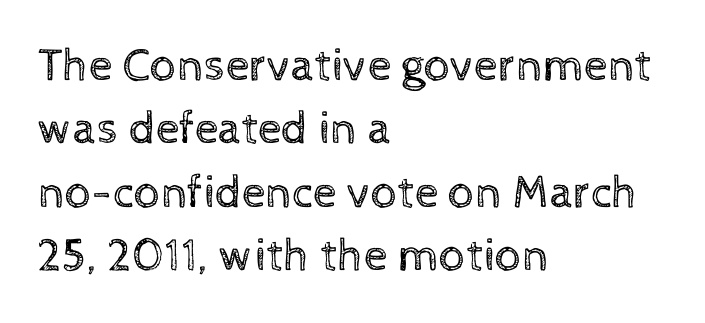
Q: Is the text bold? A: No.
Q: Is the text italic (slanted)? A: No, it is upright.
Q: Is the text underlined? A: No.
Q: How is the paragraph aligned? A: Left-aligned.
Q: Is the spacing between letters normal or unusually wide? A: Normal.
Q: Is the spacing between lines tight, normal or loose? A: Normal.
Q: Width (condensed, normal, or wide)? A: Normal.
Q: x-height? A: Medium.
Q: Monospaced? A: No.
